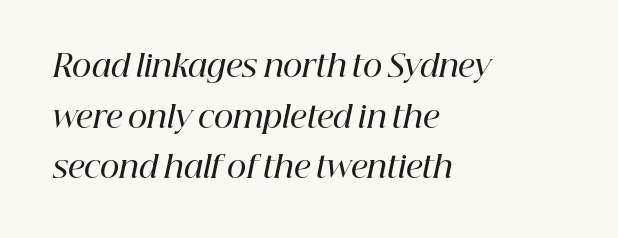
{"serif": "yes", "italic": "yes", "lean": "right", "slant_degrees": 12, "bold": "semi", "weight": "semibold", "width": "normal", "stroke_contrast": "high", "x_height": "medium", "monospaced": "no", "underline": "no", "align": "left", "line_spacing": "normal", "line_spacing_ratio": 1.69, "letter_spacing": "normal", "letter_spacing_em": 0.0, "glyph_px": 30}
